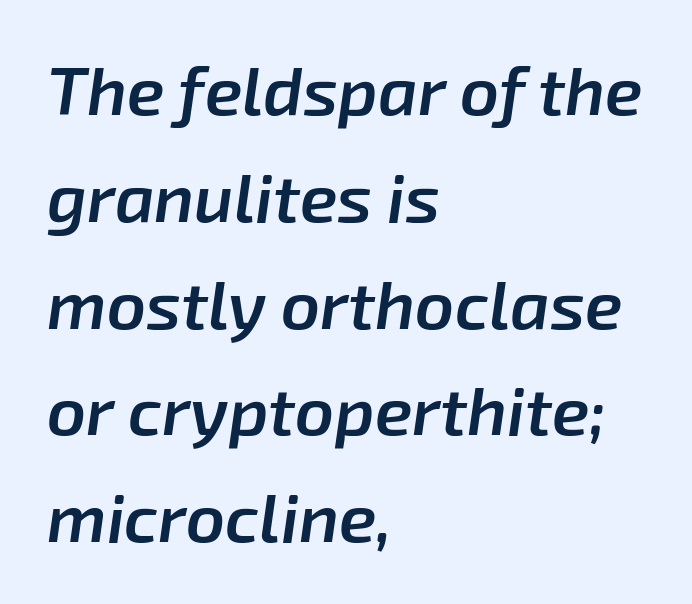
{"italic": "yes", "lean": "right", "slant_degrees": 8, "bold": "semi", "weight": "semibold", "width": "normal", "stroke_contrast": "low", "x_height": "medium", "monospaced": "no", "underline": "no", "align": "left", "line_spacing": "normal", "line_spacing_ratio": 1.57, "letter_spacing": "normal", "letter_spacing_em": 0.0, "glyph_px": 68}
